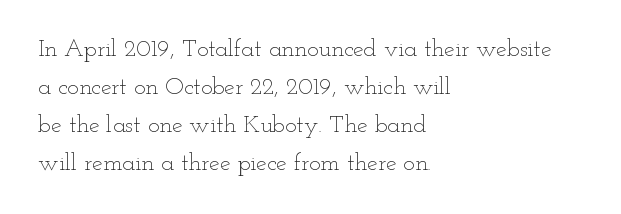
Q: Is the text bold? A: No.
Q: Is the text italic (slanted)? A: No, it is upright.
Q: Is the text underlined? A: No.
Q: How is the paragraph aligned? A: Left-aligned.
Q: Is the spacing between letters normal or unusually wide? A: Normal.
Q: Is the spacing between lines tight, normal or loose? A: Normal.
